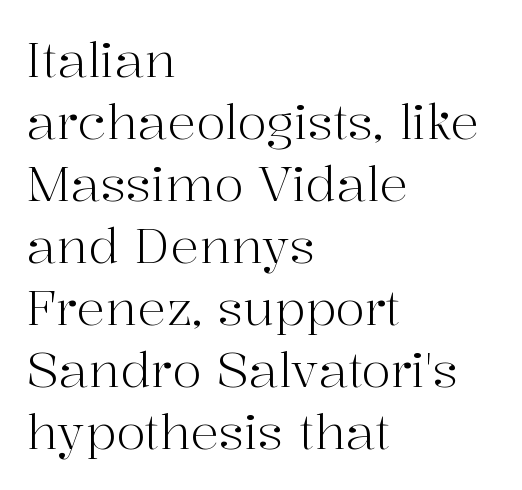
The image shows 48 px light serif type, upright; set left-aligned, normal line spacing (1.29x), normal letter spacing, not underlined; high stroke contrast and a medium x-height.
